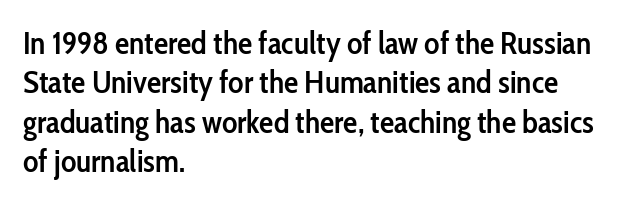
{"serif": "no", "italic": "no", "bold": "semi", "weight": "semibold", "width": "condensed", "stroke_contrast": "low", "x_height": "medium", "monospaced": "no", "underline": "no", "align": "left", "line_spacing_ratio": 1.23, "letter_spacing": "normal", "letter_spacing_em": 0.0, "glyph_px": 32}
